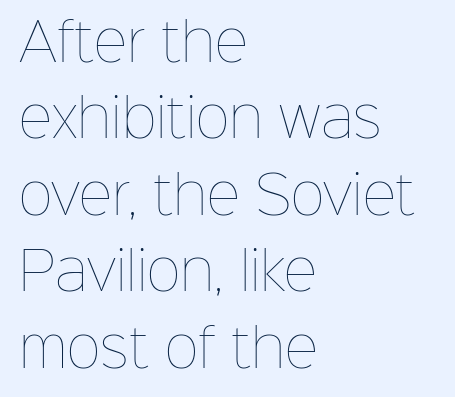
Q: Is the text bold? A: No.
Q: Is the text italic (slanted)? A: No, it is upright.
Q: Is the text underlined? A: No.
Q: How is the paragraph aligned? A: Left-aligned.
Q: Is the spacing between letters normal or unusually wide? A: Normal.
Q: Is the spacing between lines tight, normal or loose? A: Normal.
Q: Width (condensed, normal, or wide)? A: Normal.
Q: Stroke contrast? A: Low.
Q: x-height? A: Medium.
Q: Monospaced? A: No.
